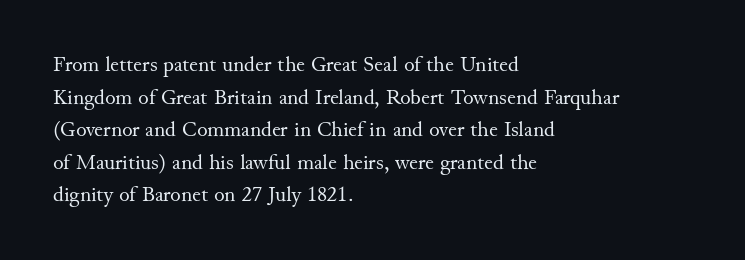
Rows of type keep a routine distance in the vertical direction. The space beneath each line is pristine and unruled. Which margin do the lines hug? The left one — the right edge is uneven. The letterforms sit shoulder to shoulder at normal distance.
